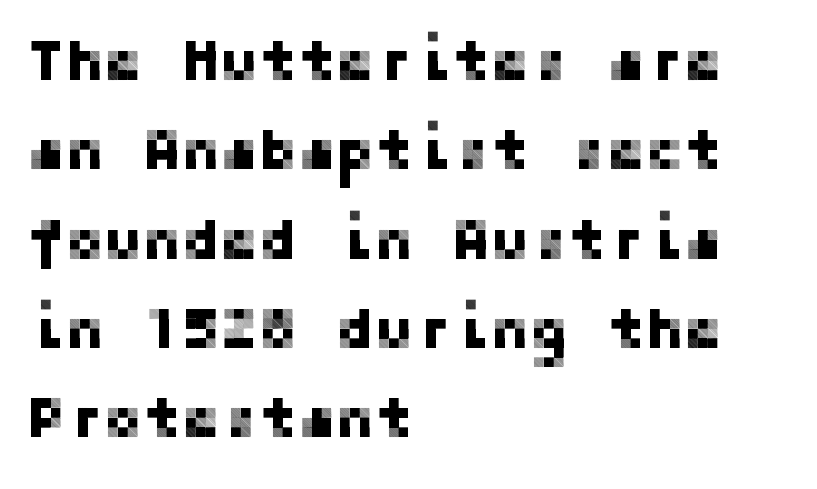
Characters follow at the spacing the type designer built in. Left-aligned paragraph, ragged on the right. Serif or sans? Sans — the stroke terminals are bare. No italicization has been applied; the sample stays upright. Honestly, the row spacing looks completely unremarkable.
